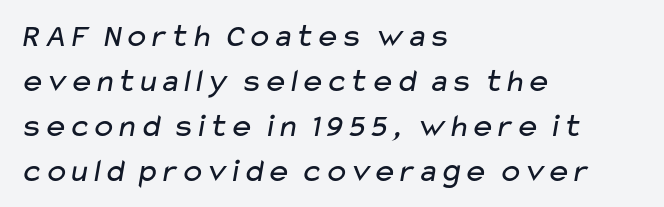
Q: Is the text bold? A: No.
Q: Is the typeface a serif or a sans-serif typeface? A: Sans-serif.
Q: Is the text underlined? A: No.
Q: How is the paragraph aligned? A: Left-aligned.
Q: Is the spacing between letters normal or unusually wide? A: Normal.
Q: Is the spacing between lines tight, normal or loose? A: Normal.
Q: Width (condensed, normal, or wide)? A: Wide.
Q: Stroke contrast? A: Low.
Q: x-height? A: Medium.
Q: Monospaced? A: No.
